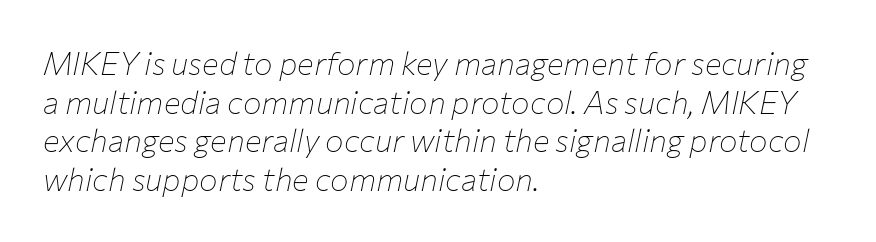
{"italic": "yes", "lean": "right", "slant_degrees": 12, "bold": "no", "weight": "thin", "width": "normal", "stroke_contrast": "low", "x_height": "medium", "monospaced": "no", "underline": "no", "align": "left", "line_spacing": "normal", "line_spacing_ratio": 1.25, "letter_spacing": "normal", "letter_spacing_em": 0.0, "glyph_px": 31}
